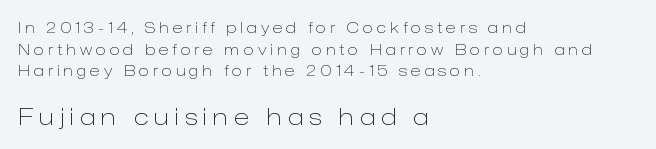
Q: Is the text bold? A: No.
Q: Is the text italic (slanted)? A: No, it is upright.
Q: Is the text underlined? A: No.
Q: How is the paragraph aligned? A: Left-aligned.
Q: Is the spacing between letters normal or unusually wide? A: Unusually wide.
Q: Is the spacing between lines tight, normal or loose? A: Normal.
Q: Which block of text is set in a larger size, the first (top) or the second (bottom)? A: The second (bottom) one.
